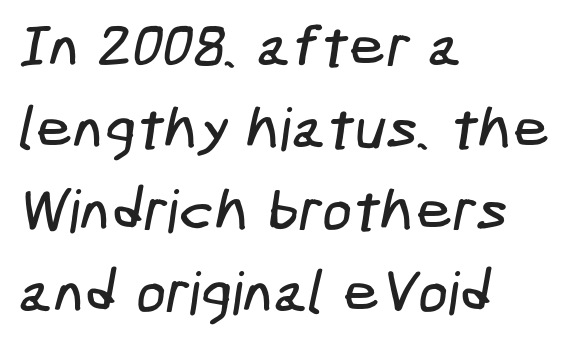
{"serif": "no", "width": "condensed", "stroke_contrast": "low", "x_height": "medium", "underline": "no", "align": "left", "line_spacing": "normal", "line_spacing_ratio": 1.39, "letter_spacing": "normal", "letter_spacing_em": 0.0, "glyph_px": 59}
